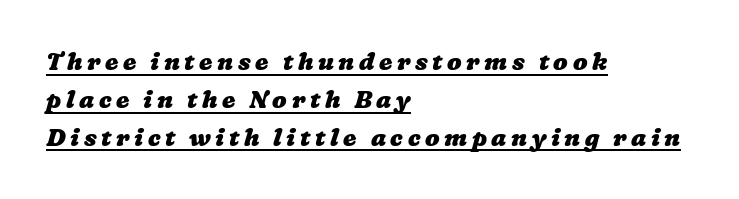
The image shows 24 px bold type; set left-aligned, normal line spacing (1.58x), underlined.
